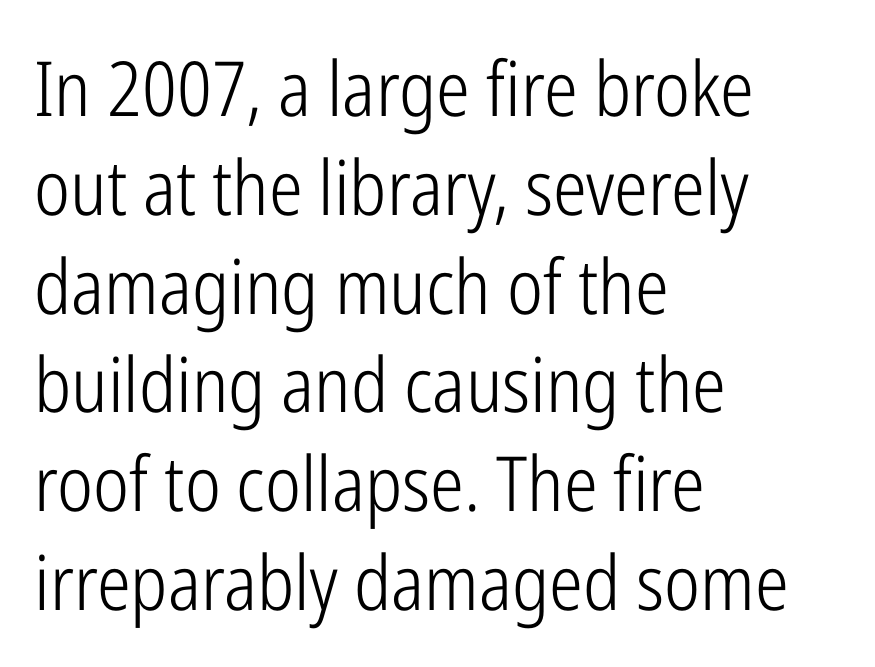
No extra ink here — the face is not bold. Nothing unusual about the tracking: characters are spaced as the font intends. Underlining? Definitely not there. To sum up the face: it is a sans, with no serifs.
